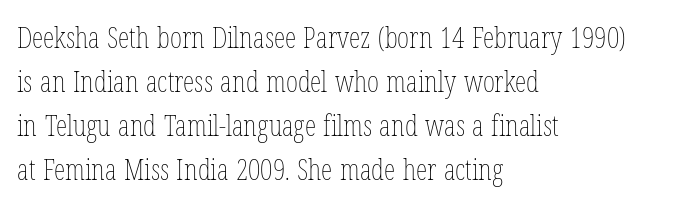
Characters remain perfectly vertical along every line. Weight class: somewhere from thin through regular. All the whitespace from short lines collects on the right. The horizontal fit of the characters is conventional and even.
